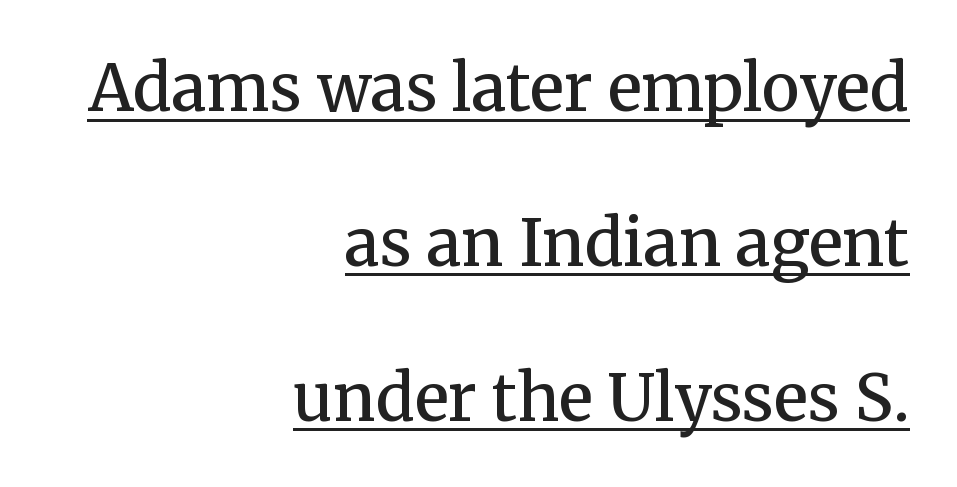
Q: Is the text bold? A: Semi-bold.
Q: Is the text italic (slanted)? A: No, it is upright.
Q: Is the typeface a serif or a sans-serif typeface? A: Serif.
Q: Is the text underlined? A: Yes.
Q: How is the paragraph aligned? A: Right-aligned.
Q: Is the spacing between letters normal or unusually wide? A: Normal.
Q: Is the spacing between lines tight, normal or loose? A: Loose.
Q: Width (condensed, normal, or wide)? A: Normal.
Q: Stroke contrast? A: Medium.
Q: x-height? A: Medium.
Q: Monospaced? A: No.
